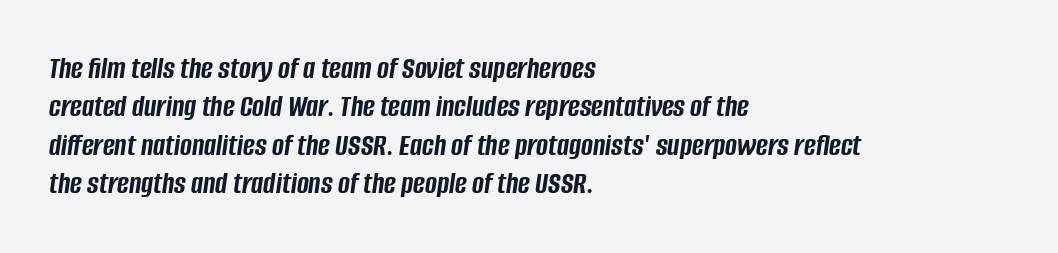
Notice how the stems are inclined rather than vertical — that's the hallmark of italics. Only glyphs here, with clear space below each row. The lines in this sample share a left origin and differ only in where they stop. Note the varied advance widths — an 'i' is clearly narrower than an 'm'. Letter spacing: default.
